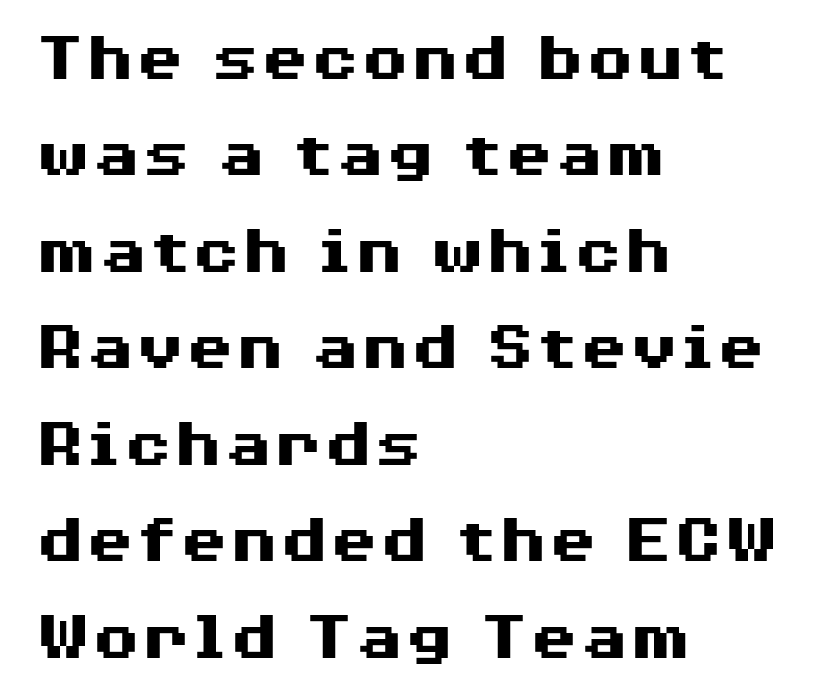
{"serif": "no", "italic": "no", "bold": "yes", "weight": "heavy", "width": "wide", "stroke_contrast": "medium", "x_height": "medium", "monospaced": "no", "underline": "no", "align": "left", "line_spacing": "normal", "line_spacing_ratio": 1.34, "letter_spacing": "normal", "letter_spacing_em": 0.0, "glyph_px": 72}
